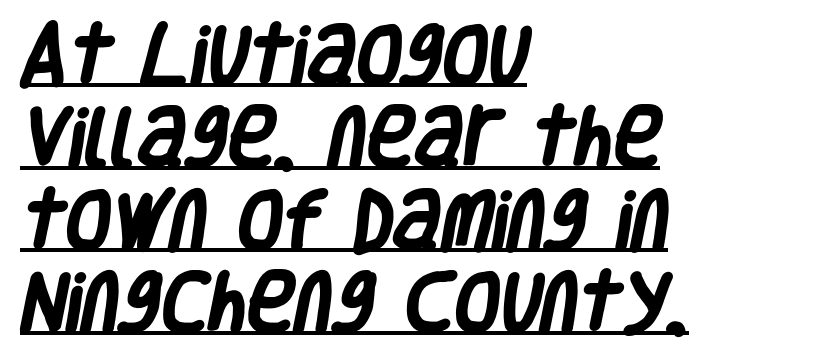
The image shows 66 px heavy, condensed sans-serif type; set left-aligned, normal line spacing (1.25x), normal letter spacing, underlined; low stroke contrast and a large x-height.
